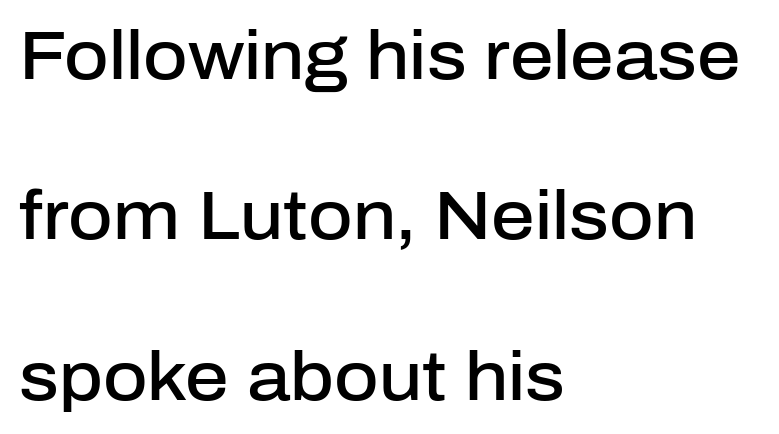
{"serif": "no", "italic": "no", "bold": "semi", "weight": "semibold", "width": "normal", "stroke_contrast": "low", "x_height": "medium", "monospaced": "no", "underline": "no", "align": "left", "line_spacing": "loose", "line_spacing_ratio": 2.36, "letter_spacing": "normal", "letter_spacing_em": 0.0, "glyph_px": 68}
